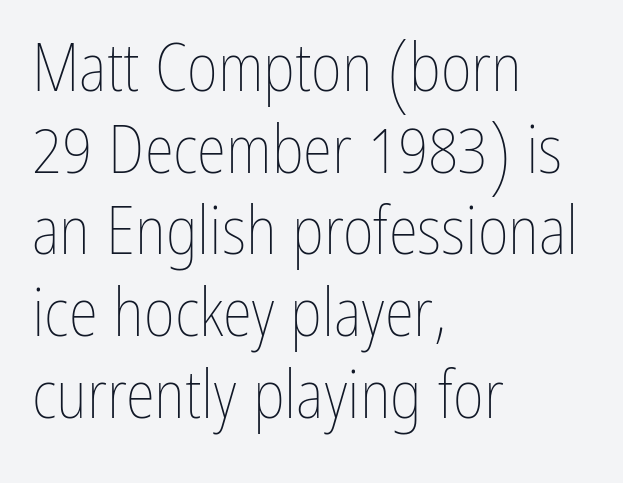
The type is set solid horizontally, with unmodified tracking. Spacing verdict: proportional, widths tailored to each character. In terms of posture, this sample is upright. The paragraph shown leans on its left margin.
